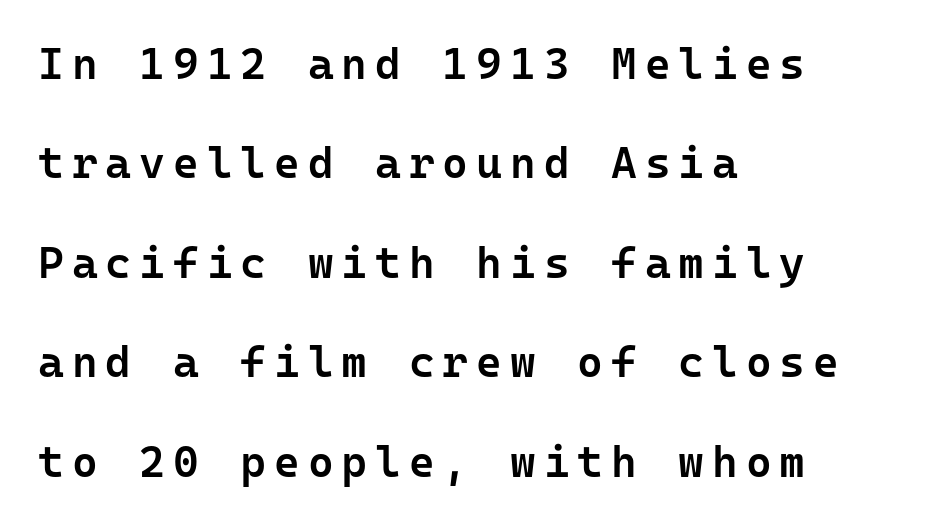
Q: Is the text bold? A: Semi-bold.
Q: Is the text italic (slanted)? A: No, it is upright.
Q: Is the typeface a serif or a sans-serif typeface? A: Sans-serif.
Q: Is the text underlined? A: No.
Q: How is the paragraph aligned? A: Left-aligned.
Q: Is the spacing between lines tight, normal or loose? A: Loose.
Q: Width (condensed, normal, or wide)? A: Normal.
Q: Stroke contrast? A: Low.
Q: x-height? A: Medium.
Q: Monospaced? A: Yes.
